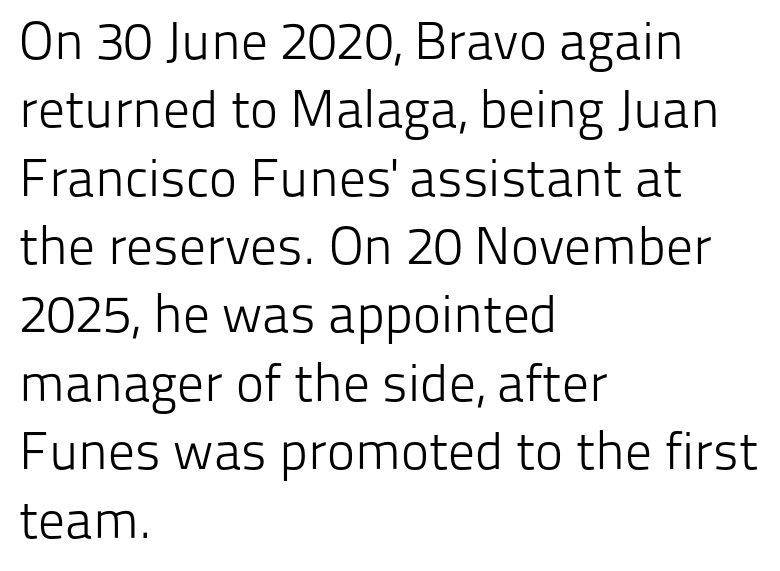
The image shows 53 px light sans-serif type, upright; set left-aligned, normal line spacing (1.29x), normal letter spacing, not underlined; low stroke contrast and a medium x-height.
